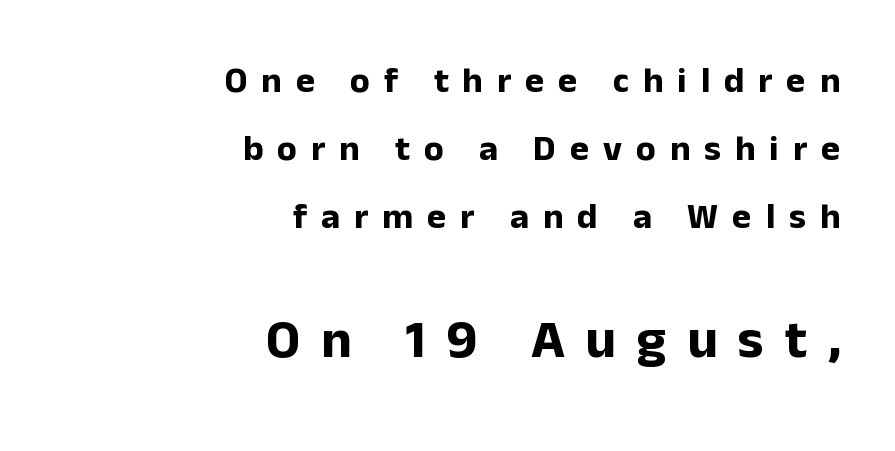
Note the varied advance widths — an 'i' is clearly narrower than an 'm'. Summary of weight: heavy, a full bold. Decoration check: the copy has no underline. Is the block centered? No — it sits flush against the right margin.
